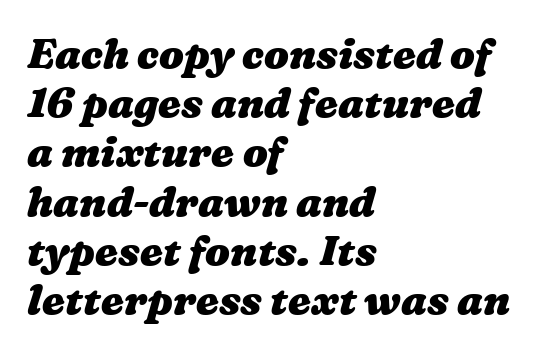
These lines carry a lot of weight — the face is fully bold. Do the characters align in a grid? No, the font is proportional. Descenders hang freely into open space. The tracking reads as untouched default to a designer's eye. Compared with a centered layout, this one pins lines to the left instead.
